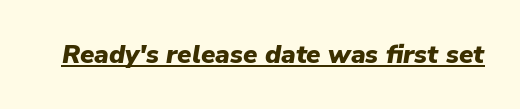
The image shows 26 px bold type, italic (leaning right); set normal letter spacing, underlined.
